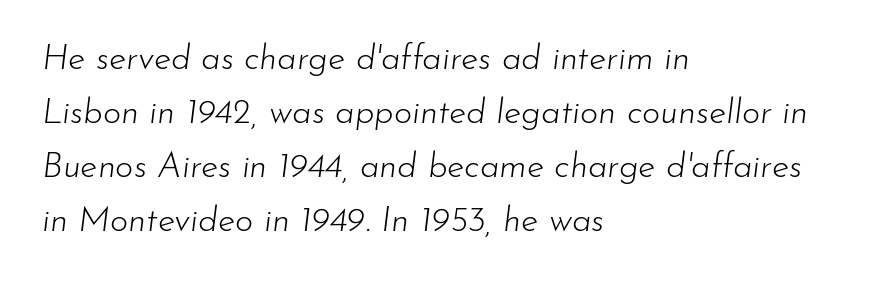
Q: Is the text bold? A: No.
Q: Is the text italic (slanted)? A: Yes, it leans right by about 7 degrees.
Q: Is the text underlined? A: No.
Q: How is the paragraph aligned? A: Left-aligned.
Q: Is the spacing between letters normal or unusually wide? A: Normal.
Q: Is the spacing between lines tight, normal or loose? A: Normal.
Q: Width (condensed, normal, or wide)? A: Normal.
Q: Stroke contrast? A: Low.
Q: x-height? A: Small.
Q: Monospaced? A: No.
